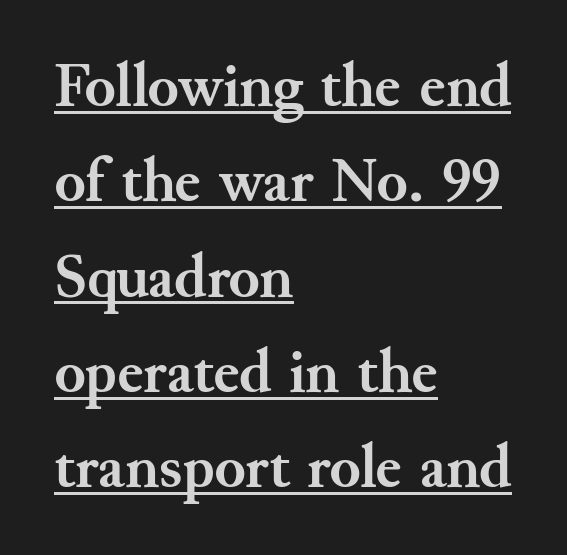
The image shows 64 px semibold serif type, upright; set left-aligned, normal line spacing (1.49x), normal letter spacing, underlined; medium stroke contrast and a small x-height.
